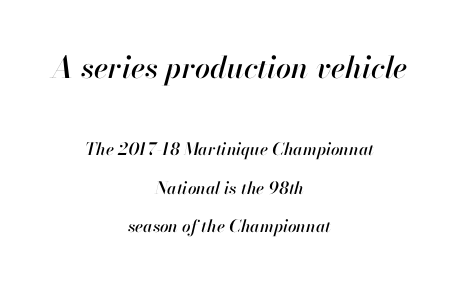
The image shows 30 px text type, italic (leaning right); set centered, loose line spacing (2.25x), normal letter spacing, not underlined; the first (top) block is 1.76x larger; high stroke contrast and a small x-height.
